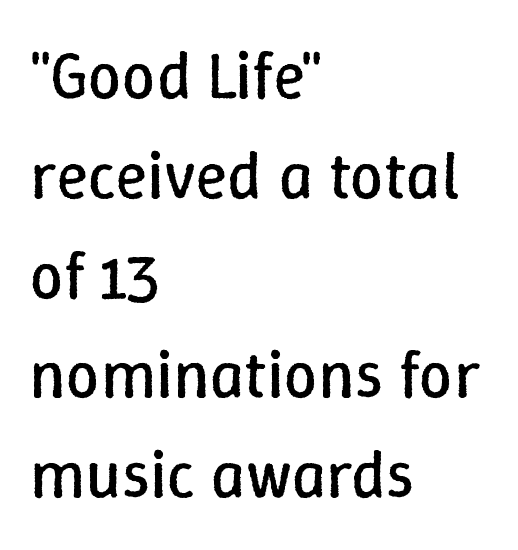
{"italic": "no", "bold": "no", "weight": "regular", "width": "normal", "stroke_contrast": "low", "x_height": "medium", "monospaced": "no", "underline": "no", "align": "left", "line_spacing": "normal", "line_spacing_ratio": 1.49, "letter_spacing": "normal", "letter_spacing_em": 0.0, "glyph_px": 67}
